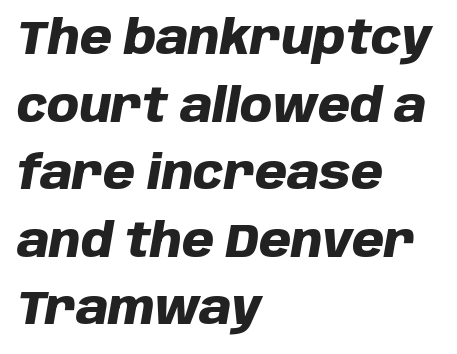
Q: Is the text bold? A: Yes.
Q: Is the text italic (slanted)? A: Yes, it leans right by about 10 degrees.
Q: Is the text underlined? A: No.
Q: How is the paragraph aligned? A: Left-aligned.
Q: Is the spacing between letters normal or unusually wide? A: Normal.
Q: Is the spacing between lines tight, normal or loose? A: Normal.
Q: Width (condensed, normal, or wide)? A: Normal.
Q: Stroke contrast? A: Low.
Q: x-height? A: Large.
Q: Monospaced? A: No.
